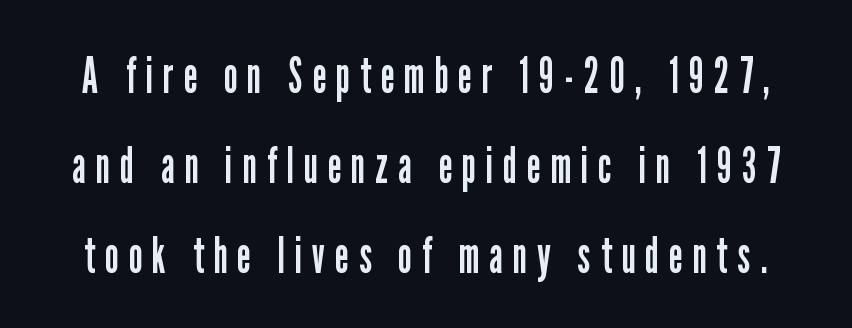
The image shows 51 px regular-weight, condensed sans-serif type, upright; set line spacing 1.76x, unusually wide letter spacing (+0.2 em), not underlined; low stroke contrast and a medium x-height.
